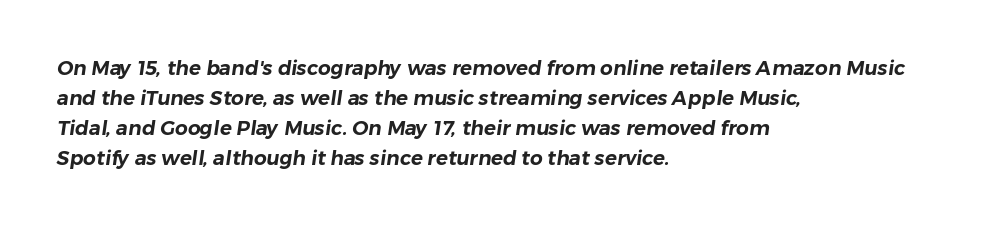
{"underline": "no", "align": "left", "line_spacing": "normal", "line_spacing_ratio": 1.5, "letter_spacing": "normal", "letter_spacing_em": 0.0, "glyph_px": 20}
